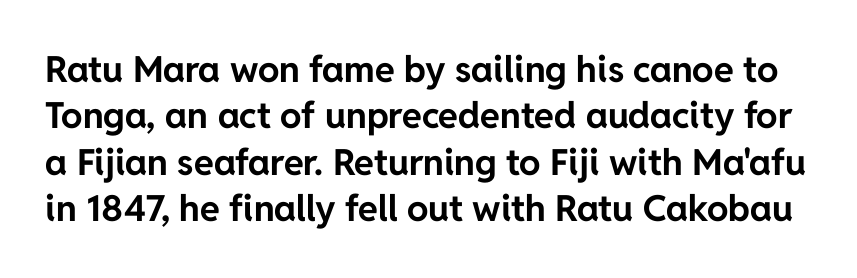
Looks like regular typesetting: each glyph gets only the width it needs. How heavy is the stroke? Heavy — this is a bold. The area under the type is left untouched. The letters sit at their default tracking, neither squeezed nor spread. This is the regular roman posture of the typeface.
